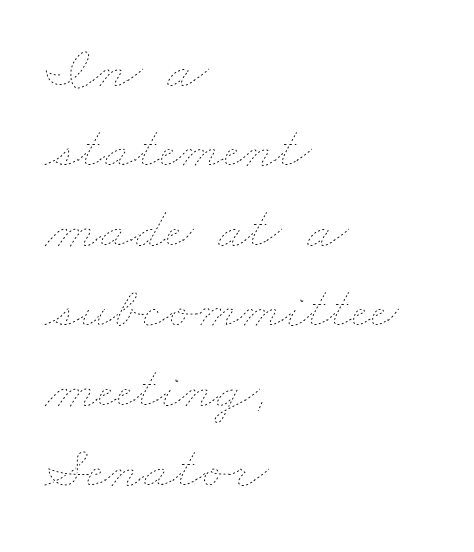
Q: Is the text bold? A: No.
Q: Is the text underlined? A: No.
Q: How is the paragraph aligned? A: Left-aligned.
Q: Is the spacing between letters normal or unusually wide? A: Normal.
Q: Is the spacing between lines tight, normal or loose? A: Normal.
Q: Width (condensed, normal, or wide)? A: Wide.
Q: Stroke contrast? A: Low.
Q: x-height? A: Small.
Q: Monospaced? A: No.
